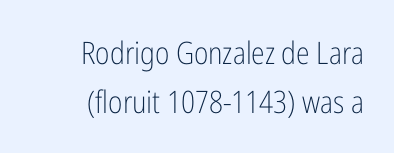
The font is comparable to plain body text, perhaps lighter. Each row of text sits above clean, open space. The glyphs in this specimen are sans serif. Does extra space separate the letters? No, they use regular spacing. Varying glyph widths throughout — classic text-font behaviour. Is the block centered? No — it sits flush against the right margin.
